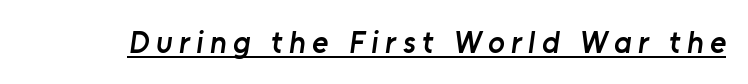
{"serif": "no", "bold": "semi", "weight": "semibold", "width": "normal", "stroke_contrast": "low", "x_height": "medium", "monospaced": "no", "underline": "yes", "letter_spacing": "wide", "letter_spacing_em": 0.21, "glyph_px": 31}
